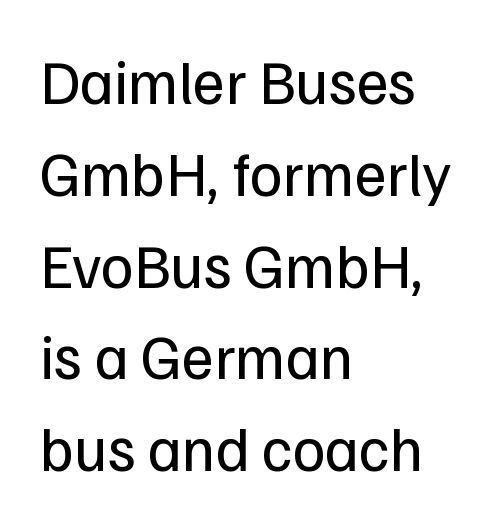
{"serif": "no", "italic": "no", "bold": "no", "weight": "regular", "width": "normal", "stroke_contrast": "low", "x_height": "medium", "monospaced": "no", "underline": "no", "align": "left", "line_spacing": "normal", "line_spacing_ratio": 1.48, "letter_spacing": "normal", "letter_spacing_em": 0.0, "glyph_px": 62}
